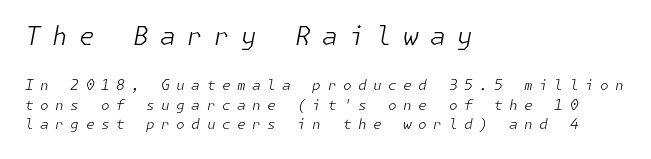
The image shows 25 px text type, italic (leaning right); set left-aligned, normal line spacing (1.38x), unusually wide letter spacing (+0.46 em), not underlined; the first (top) block is 1.79x larger.
